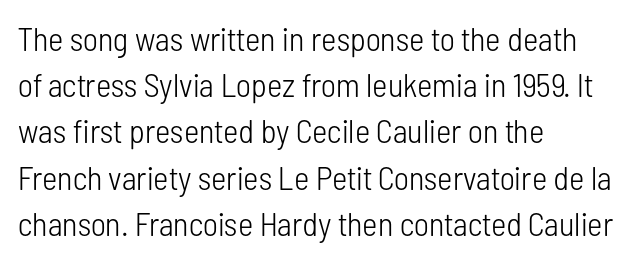
The image shows 33 px light, condensed sans-serif type, upright; set left-aligned, normal line spacing (1.4x), normal letter spacing, not underlined; low stroke contrast and a medium x-height.
